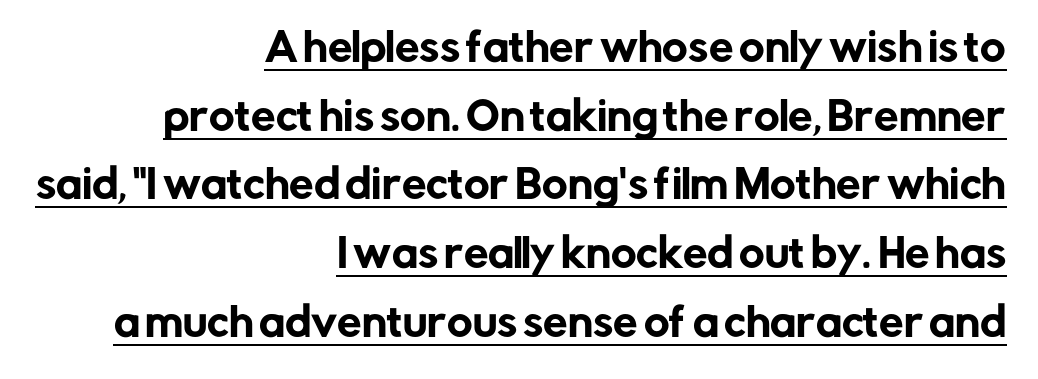
Q: Is the text italic (slanted)? A: No, it is upright.
Q: Is the typeface a serif or a sans-serif typeface? A: Sans-serif.
Q: Is the text underlined? A: Yes.
Q: How is the paragraph aligned? A: Right-aligned.
Q: Is the spacing between letters normal or unusually wide? A: Normal.
Q: Width (condensed, normal, or wide)? A: Normal.
Q: Stroke contrast? A: Low.
Q: x-height? A: Medium.
Q: Monospaced? A: No.
